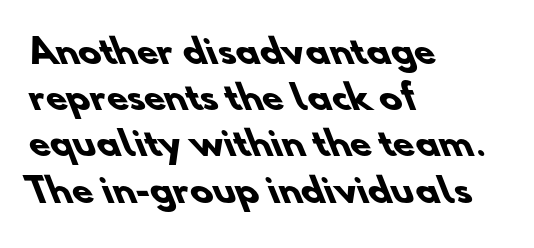
The image shows 34 px heavy sans-serif type; set left-aligned, normal line spacing (1.36x), normal letter spacing, not underlined; low stroke contrast and a small x-height.
